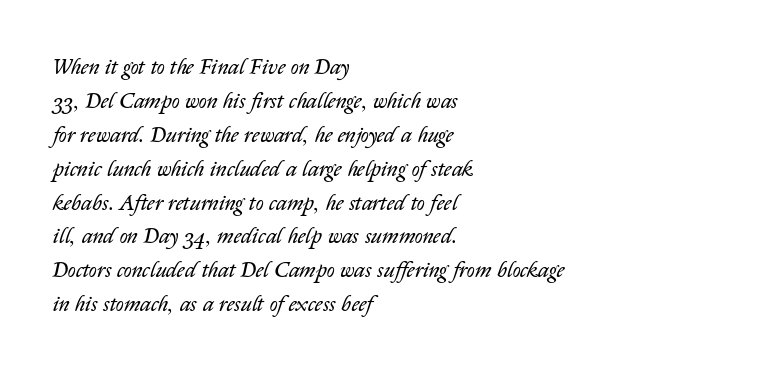
{"italic": "yes", "lean": "right", "slant_degrees": 14, "bold": "no", "underline": "no", "align": "left", "line_spacing": "normal", "line_spacing_ratio": 1.54, "letter_spacing": "normal", "letter_spacing_em": 0.0, "glyph_px": 22}
